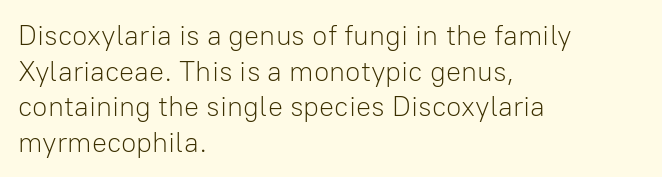
Q: Is the text bold? A: No.
Q: Is the text italic (slanted)? A: No, it is upright.
Q: Is the typeface a serif or a sans-serif typeface? A: Sans-serif.
Q: Is the text underlined? A: No.
Q: How is the paragraph aligned? A: Left-aligned.
Q: Is the spacing between letters normal or unusually wide? A: Normal.
Q: Is the spacing between lines tight, normal or loose? A: Normal.
Q: Width (condensed, normal, or wide)? A: Normal.
Q: Stroke contrast? A: Low.
Q: x-height? A: Medium.
Q: Monospaced? A: No.
